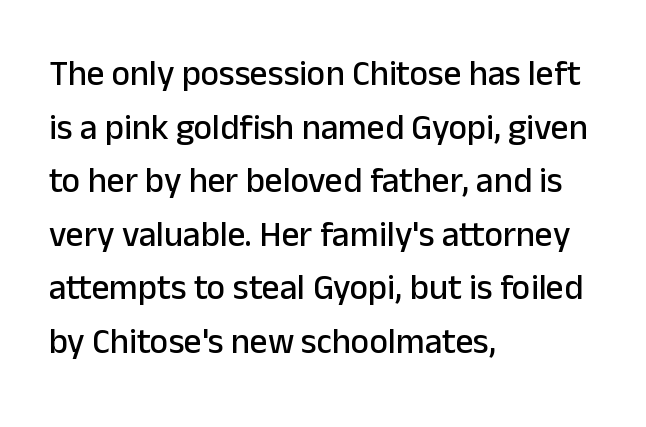
{"serif": "no", "italic": "no", "width": "normal", "stroke_contrast": "low", "x_height": "medium", "monospaced": "no", "underline": "no", "align": "left", "line_spacing": "normal", "line_spacing_ratio": 1.53, "letter_spacing": "normal", "letter_spacing_em": 0.0, "glyph_px": 35}
